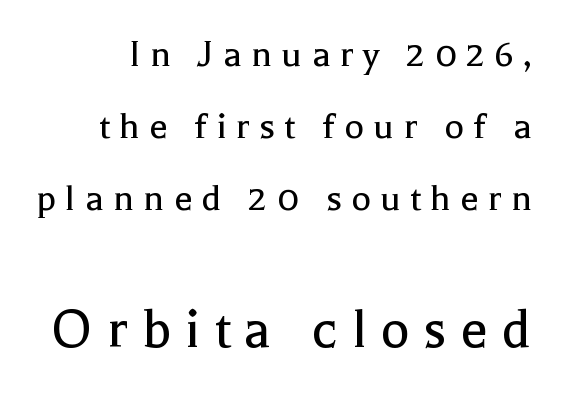
Q: Is the text bold? A: No.
Q: Is the text italic (slanted)? A: No, it is upright.
Q: Is the typeface a serif or a sans-serif typeface? A: Serif.
Q: Is the text underlined? A: No.
Q: Is the spacing between letters normal or unusually wide? A: Unusually wide.
Q: Which block of text is set in a larger size, the first (top) or the second (bottom)? A: The second (bottom) one.
Q: Width (condensed, normal, or wide)? A: Normal.
Q: x-height? A: Medium.
Q: Monospaced? A: No.
